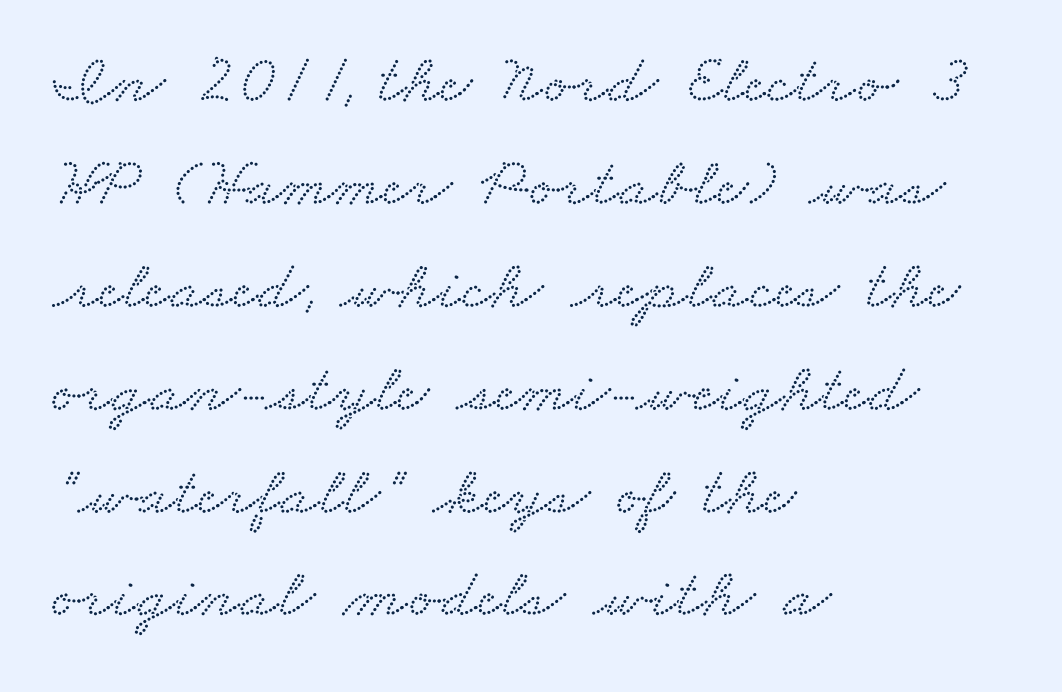
The image shows 70 px wide type; set left-aligned, normal line spacing (1.47x), normal letter spacing, not underlined; low stroke contrast and a small x-height.
